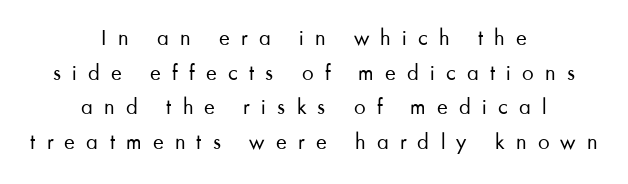
The image shows 23 px text type, upright; set centered, normal line spacing (1.51x), unusually wide letter spacing (+0.49 em), not underlined.
